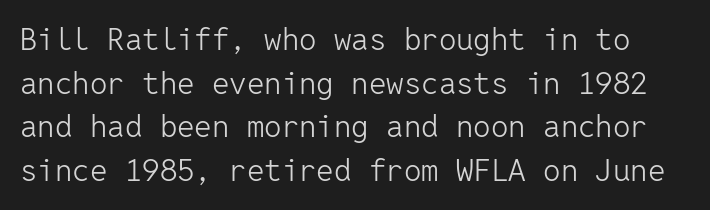
{"serif": "no", "italic": "no", "bold": "no", "weight": "light", "width": "normal", "stroke_contrast": "low", "x_height": "medium", "monospaced": "yes", "underline": "no", "line_spacing": "normal", "line_spacing_ratio": 1.41, "letter_spacing": "normal", "letter_spacing_em": 0.0, "glyph_px": 31}
